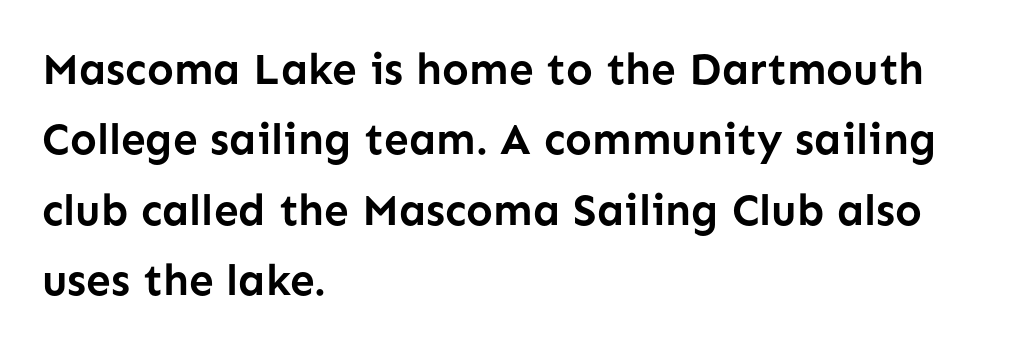
Q: Is the text bold? A: Yes.
Q: Is the text italic (slanted)? A: No, it is upright.
Q: Is the typeface a serif or a sans-serif typeface? A: Sans-serif.
Q: Is the text underlined? A: No.
Q: How is the paragraph aligned? A: Left-aligned.
Q: Is the spacing between letters normal or unusually wide? A: Normal.
Q: Is the spacing between lines tight, normal or loose? A: Normal.
Q: Width (condensed, normal, or wide)? A: Normal.
Q: Stroke contrast? A: Low.
Q: x-height? A: Medium.
Q: Monospaced? A: No.
